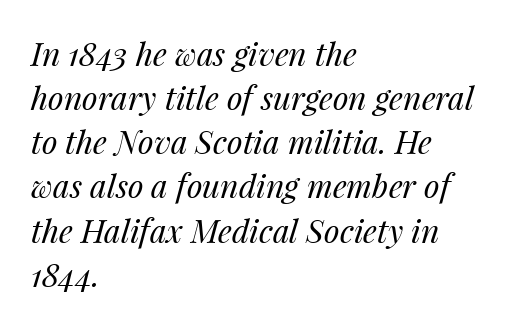
The passage is arranged the way most books set body copy — flush left. The rendering uses natural spacing where letterforms have individual widths. Is there much room between lines? A standard amount, neither cramped nor airy. Each stroke keeps to a modest, everyday thickness or less. In terms of letterspacing, this is plain default setting.
